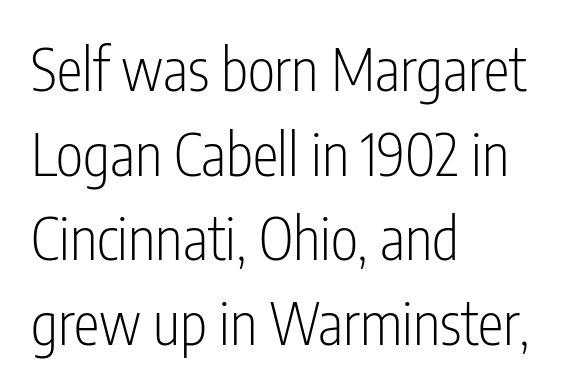
The image shows 58 px light, condensed sans-serif type, upright; set left-aligned, normal line spacing (1.46x), normal letter spacing, not underlined; low stroke contrast and a medium x-height.
